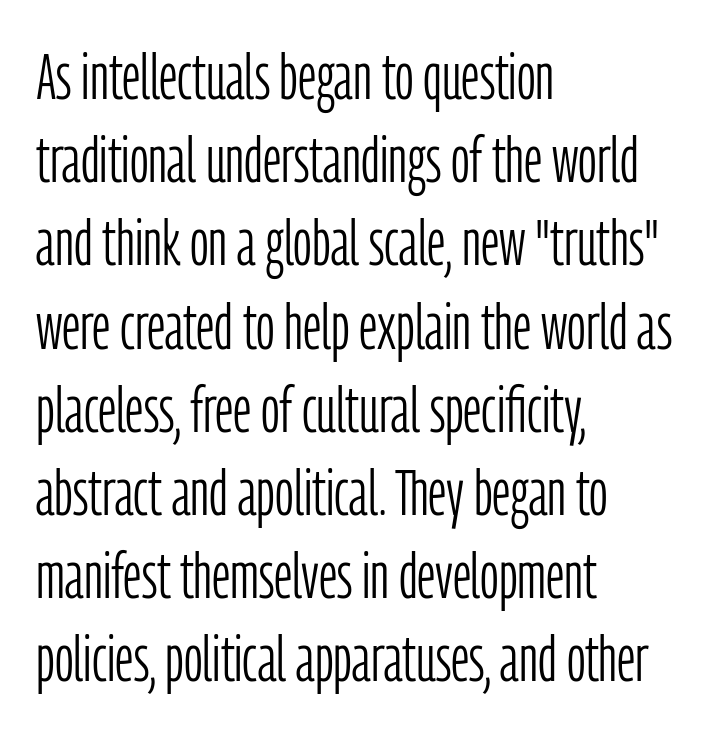
Letter spacing: default. The passage shown is not underscored anywhere. Reading down the column, the eye jumps a familiar distance to each next line. The compositor pushed each line to the left boundary.
